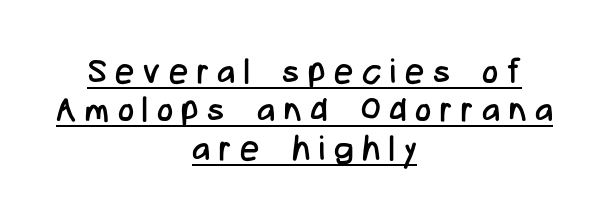
Posture: straight, roman, zero tilt. A light-to-regular cut is what we see here. Unlike a traditional serif, this face leaves its strokes unadorned. Where is the straight margin? There isn't one; the lines are centered. Vertical spacing — tight.
